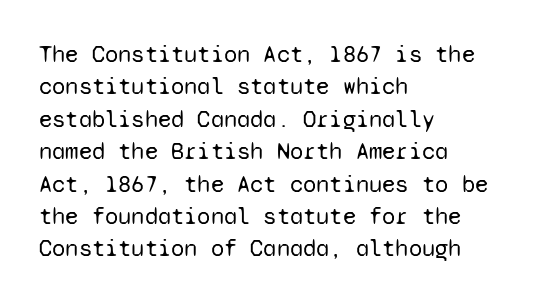
The typesetter chose a ragged-right arrangement here. In terms of letterspacing, this is plain default setting. Descenders hang freely into open space. A typesetter would call this leading conventional body-copy spacing. Stems and bowls with no extra thickness — not bold.
